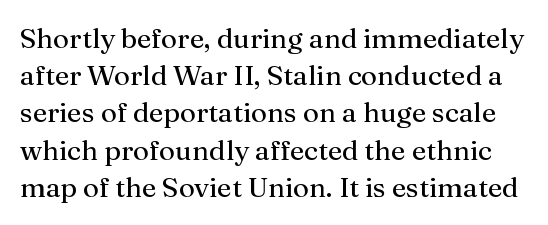
Q: Is the text bold? A: No.
Q: Is the text italic (slanted)? A: No, it is upright.
Q: Is the typeface a serif or a sans-serif typeface? A: Serif.
Q: Is the text underlined? A: No.
Q: Is the spacing between letters normal or unusually wide? A: Normal.
Q: Is the spacing between lines tight, normal or loose? A: Normal.
Q: Width (condensed, normal, or wide)? A: Normal.
Q: Stroke contrast? A: Medium.
Q: x-height? A: Medium.
Q: Monospaced? A: No.
